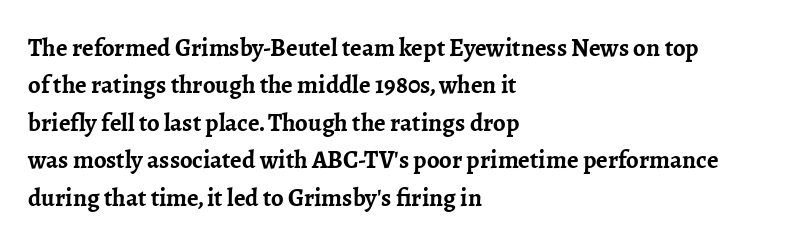
Q: Is the text bold? A: Yes.
Q: Is the text italic (slanted)? A: No, it is upright.
Q: Is the text underlined? A: No.
Q: How is the paragraph aligned? A: Left-aligned.
Q: Is the spacing between letters normal or unusually wide? A: Normal.
Q: Is the spacing between lines tight, normal or loose? A: Normal.
